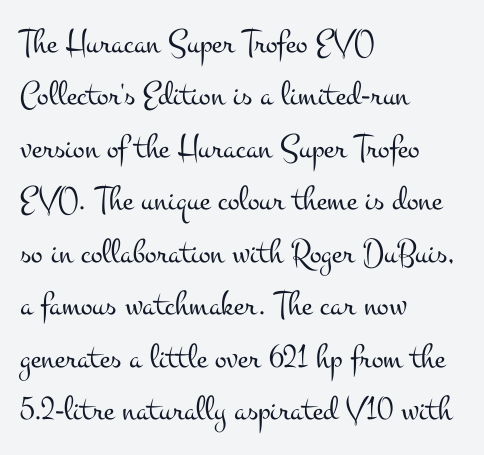
The image shows 35 px light, wide type; set left-aligned, normal line spacing (1.5x), normal letter spacing, not underlined; medium stroke contrast and a small x-height.
